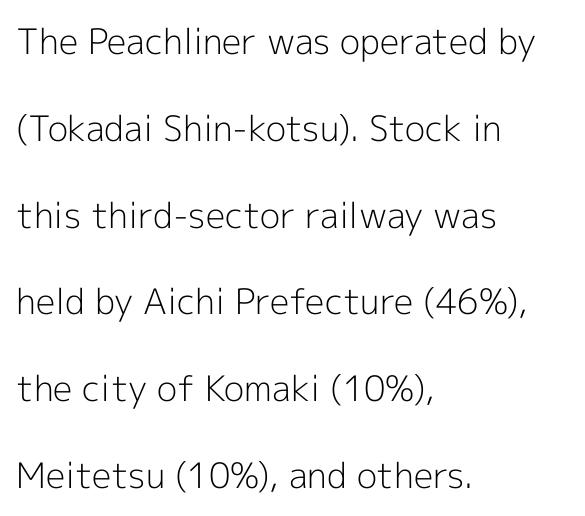
Words appear dense and cohesive because spacing is normal. The lettering holds an erect, upright posture throughout. This sample uses a sans-serif face. These lines stack with their left ends in a neat column. Weight: regular or lighter.
